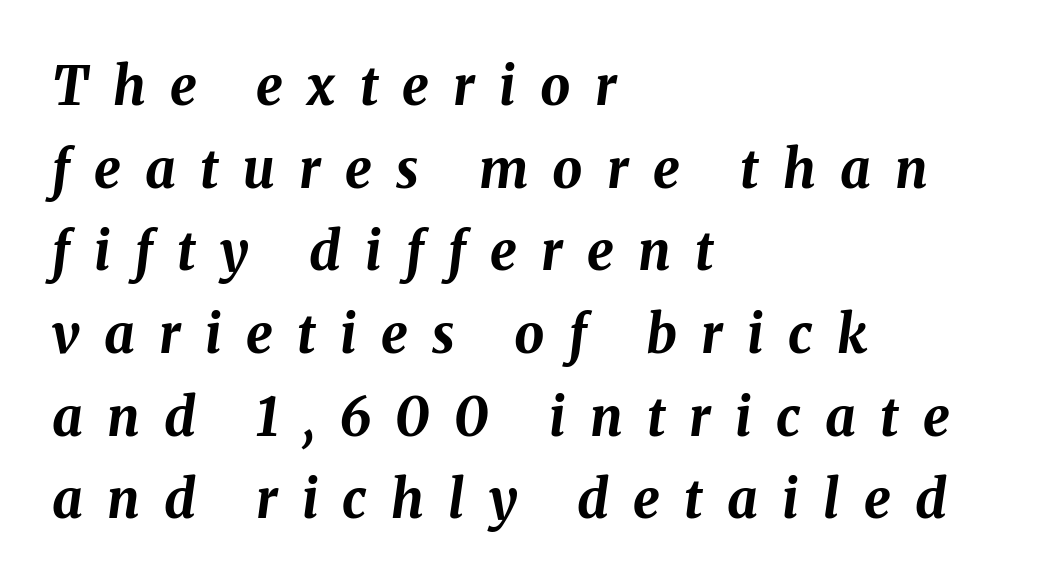
The passage shown stacks its lines at a standard gap. The glyphs are unaccompanied by any horizontal stroke below them. Line starts are locked; line ends wander. The face used here is rendered with a markedly widened letterfit.
